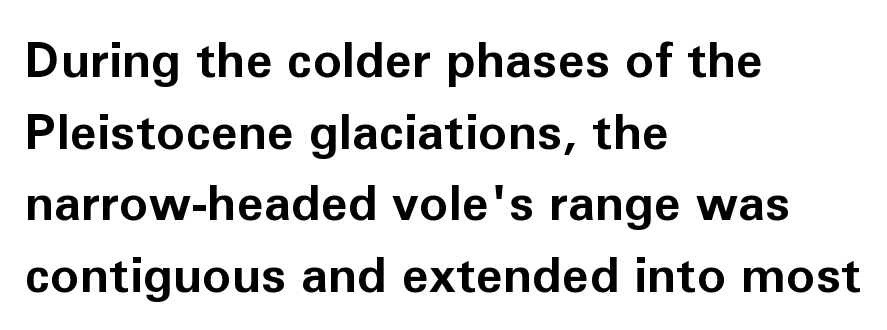
Q: Is the text bold? A: Yes.
Q: Is the text italic (slanted)? A: No, it is upright.
Q: Is the typeface a serif or a sans-serif typeface? A: Sans-serif.
Q: Is the text underlined? A: No.
Q: How is the paragraph aligned? A: Left-aligned.
Q: Is the spacing between letters normal or unusually wide? A: Normal.
Q: Is the spacing between lines tight, normal or loose? A: Normal.
Q: Width (condensed, normal, or wide)? A: Normal.
Q: Stroke contrast? A: Low.
Q: x-height? A: Medium.
Q: Monospaced? A: No.
